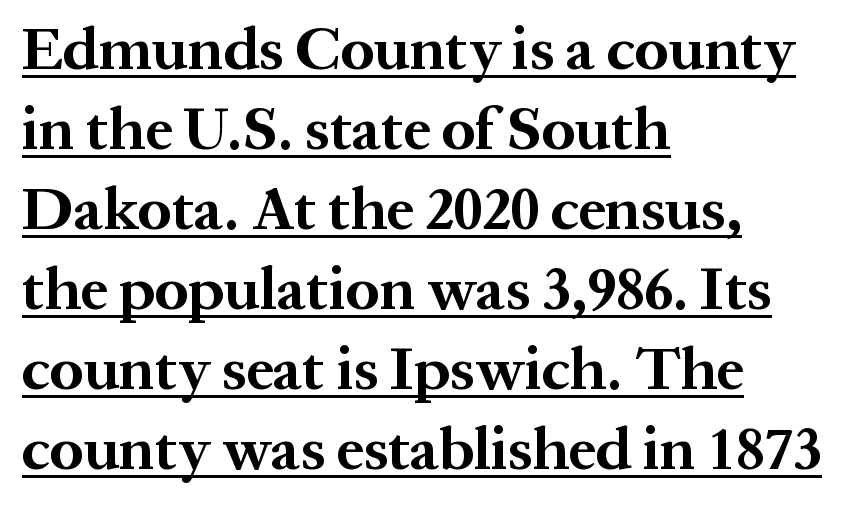
{"serif": "yes", "italic": "no", "bold": "yes", "weight": "bold", "width": "normal", "stroke_contrast": "medium", "x_height": "medium", "monospaced": "no", "underline": "yes", "align": "left", "line_spacing": "normal", "line_spacing_ratio": 1.31, "letter_spacing": "normal", "letter_spacing_em": 0.0, "glyph_px": 61}
